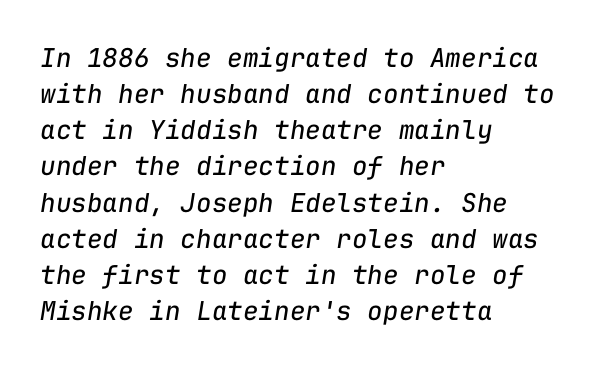
Q: Is the text bold? A: No.
Q: Is the text italic (slanted)? A: Yes, it leans right by about 9 degrees.
Q: Is the text underlined? A: No.
Q: How is the paragraph aligned? A: Left-aligned.
Q: Is the spacing between letters normal or unusually wide? A: Normal.
Q: Is the spacing between lines tight, normal or loose? A: Normal.
